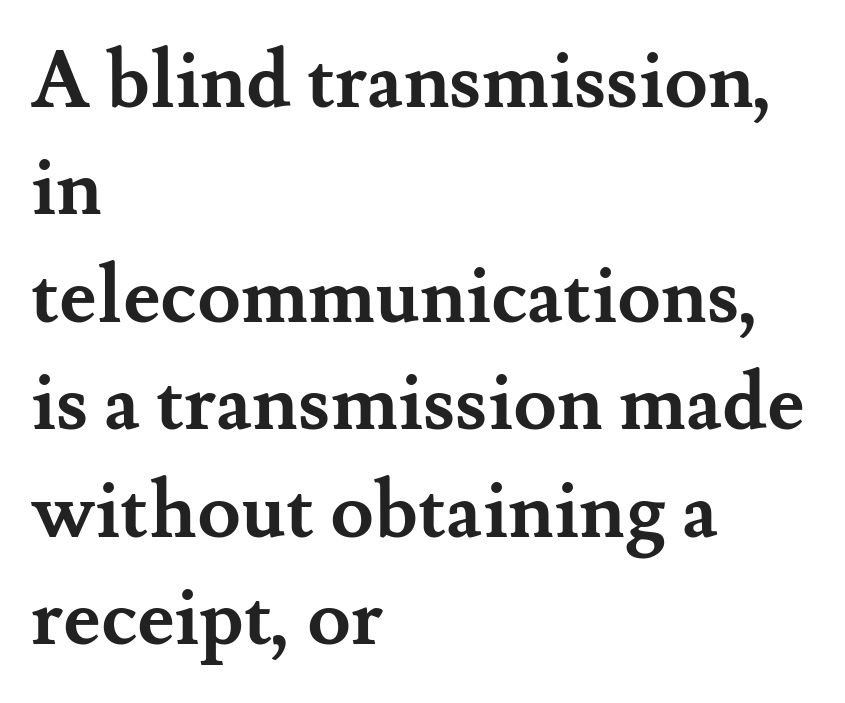
Q: Is the text bold? A: Yes.
Q: Is the text italic (slanted)? A: No, it is upright.
Q: Is the typeface a serif or a sans-serif typeface? A: Serif.
Q: Is the text underlined? A: No.
Q: How is the paragraph aligned? A: Left-aligned.
Q: Is the spacing between letters normal or unusually wide? A: Normal.
Q: Is the spacing between lines tight, normal or loose? A: Normal.
Q: Width (condensed, normal, or wide)? A: Normal.
Q: Stroke contrast? A: Medium.
Q: x-height? A: Small.
Q: Monospaced? A: No.
